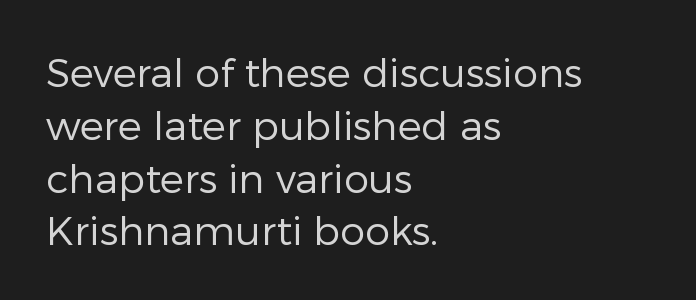
The image shows 40 px regular-weight sans-serif type, upright; set left-aligned, normal line spacing (1.32x), normal letter spacing, not underlined; low stroke contrast and a medium x-height.
